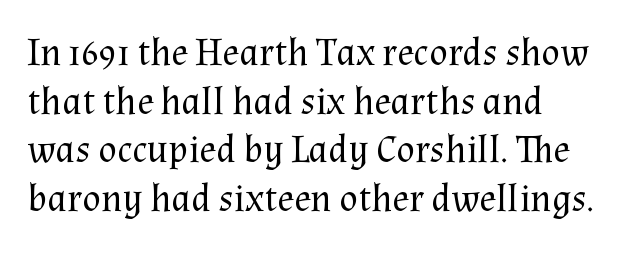
No extra ink here — the face is not bold. Glyph-to-glyph distance matches everyday printed text. Posture: straight, roman, zero tilt. Unmarked baselines from the first word to the last. Caption: multi-line text, flush left, ragged right.
